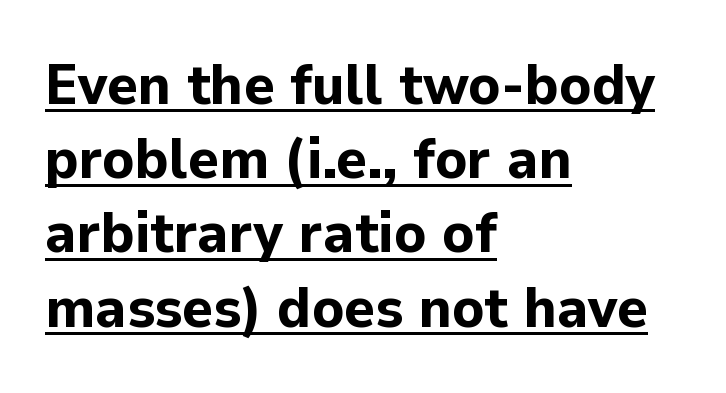
Q: Is the text bold? A: Yes.
Q: Is the text italic (slanted)? A: No, it is upright.
Q: Is the typeface a serif or a sans-serif typeface? A: Sans-serif.
Q: Is the text underlined? A: Yes.
Q: How is the paragraph aligned? A: Left-aligned.
Q: Is the spacing between letters normal or unusually wide? A: Normal.
Q: Is the spacing between lines tight, normal or loose? A: Normal.
Q: Width (condensed, normal, or wide)? A: Normal.
Q: Stroke contrast? A: Low.
Q: x-height? A: Medium.
Q: Monospaced? A: No.
